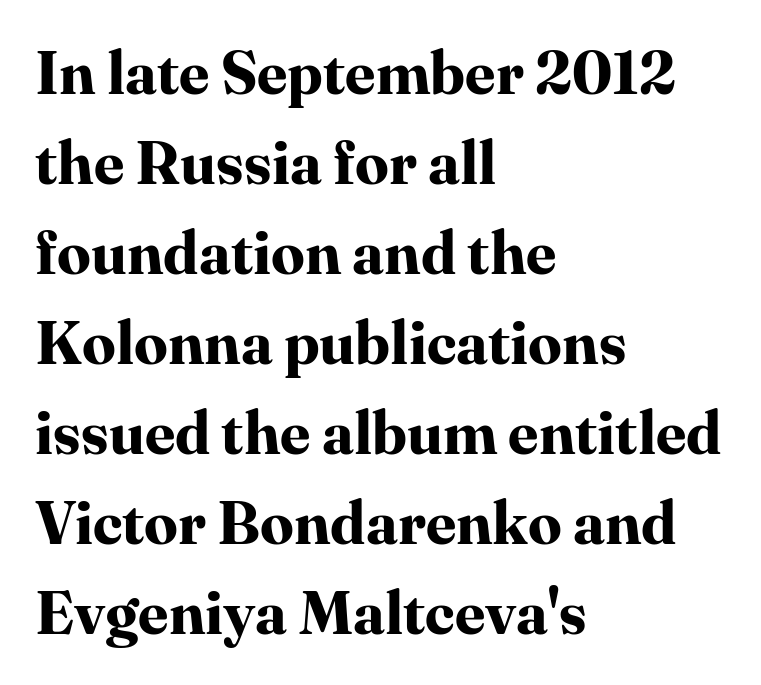
The image shows 60 px bold serif type, upright; set left-aligned, normal line spacing (1.5x), normal letter spacing, not underlined; high stroke contrast and a medium x-height.
